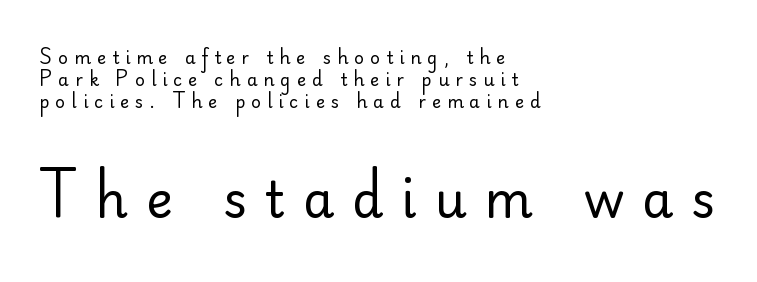
{"serif": "no", "italic": "no", "bold": "no", "weight": "regular", "width": "normal", "stroke_contrast": "low", "x_height": "small", "monospaced": "no", "underline": "no", "align": "left", "line_spacing": "normal", "line_spacing_ratio": 1.29, "letter_spacing": "wide", "letter_spacing_em": 0.36, "larger_block": "second", "size_ratio": 2.94, "glyph_px": 50}
